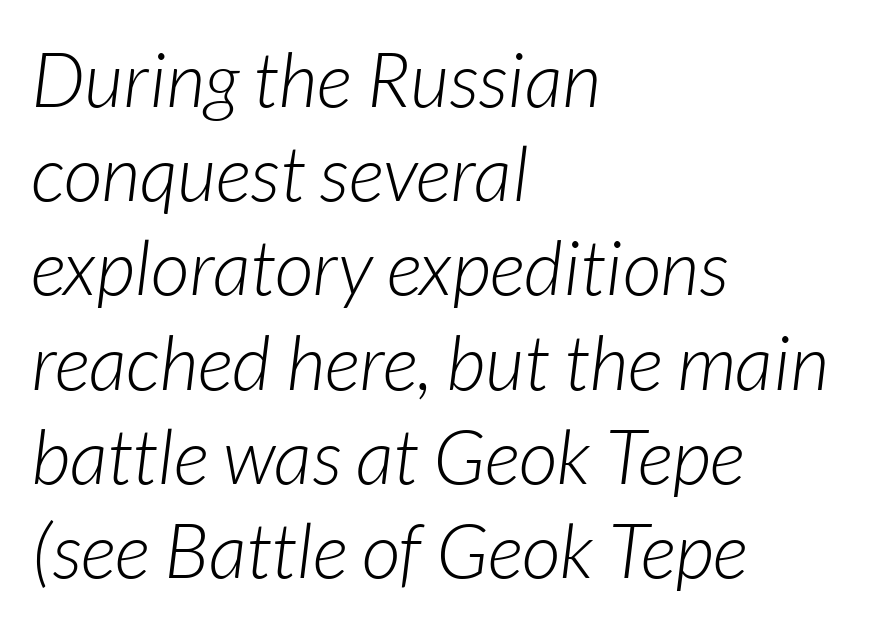
The image shows 76 px light type, italic (leaning right); set left-aligned, line spacing 1.24x, normal letter spacing, not underlined; low stroke contrast and a medium x-height.
